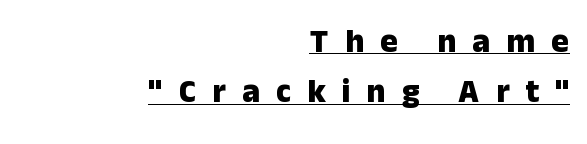
Q: Is the text bold? A: Yes.
Q: Is the text italic (slanted)? A: No, it is upright.
Q: Is the typeface a serif or a sans-serif typeface? A: Sans-serif.
Q: Is the text underlined? A: Yes.
Q: How is the paragraph aligned? A: Right-aligned.
Q: Is the spacing between letters normal or unusually wide? A: Unusually wide.
Q: Is the spacing between lines tight, normal or loose? A: Normal.
Q: Width (condensed, normal, or wide)? A: Normal.
Q: Stroke contrast? A: Low.
Q: x-height? A: Medium.
Q: Monospaced? A: No.
